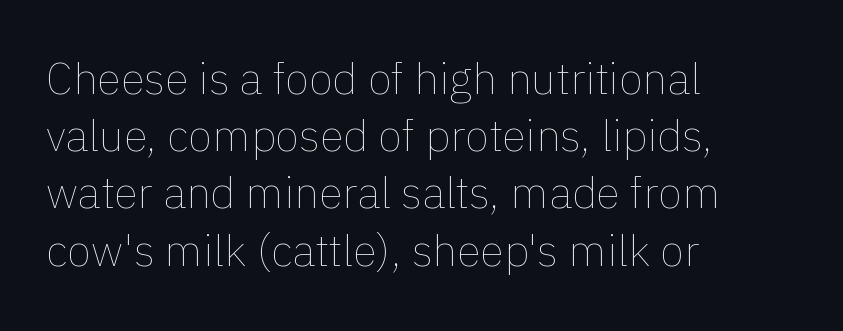
The image shows 44 px thin type, upright; set left-aligned, normal line spacing (1.3x), normal letter spacing, not underlined; low stroke contrast and a medium x-height.
